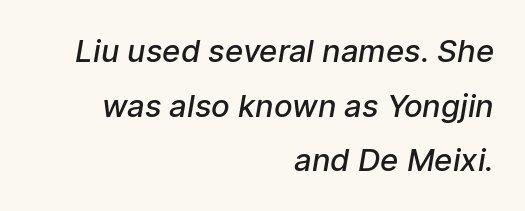
The image shows 31 px semibold sans-serif type; set right-aligned, line spacing 1.76x, normal letter spacing, not underlined; low stroke contrast and a medium x-height.
